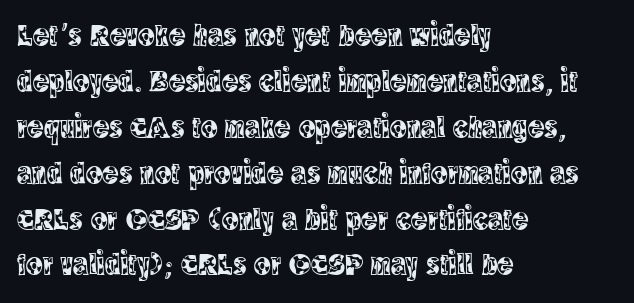
Q: Is the text italic (slanted)? A: No, it is upright.
Q: Is the typeface a serif or a sans-serif typeface? A: Serif.
Q: Is the text underlined? A: No.
Q: How is the paragraph aligned? A: Left-aligned.
Q: Is the spacing between letters normal or unusually wide? A: Normal.
Q: Is the spacing between lines tight, normal or loose? A: Normal.
Q: Width (condensed, normal, or wide)? A: Condensed.
Q: x-height? A: Large.
Q: Monospaced? A: No.
